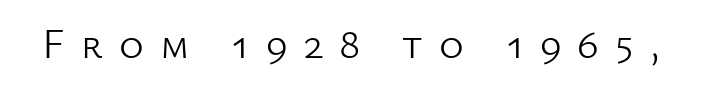
Looks like regular typesetting: each glyph gets only the width it needs. Think standard paragraph weight, or any step lighter than that. The letters carry no serifs — their stems end cleanly without finishing strokes. Spacing between characters has been opened up far beyond the box default. Decoration check: the copy has no underline. Unlike italic type, these characters show no tilt at all.
